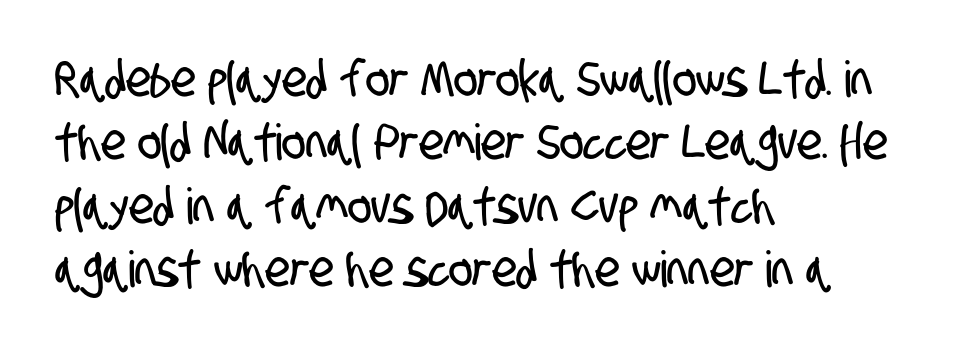
Q: Is the typeface a serif or a sans-serif typeface? A: Sans-serif.
Q: Is the text underlined? A: No.
Q: How is the paragraph aligned? A: Left-aligned.
Q: Is the spacing between letters normal or unusually wide? A: Normal.
Q: Is the spacing between lines tight, normal or loose? A: Normal.
Q: Width (condensed, normal, or wide)? A: Condensed.
Q: Stroke contrast? A: Low.
Q: x-height? A: Large.
Q: Monospaced? A: No.
